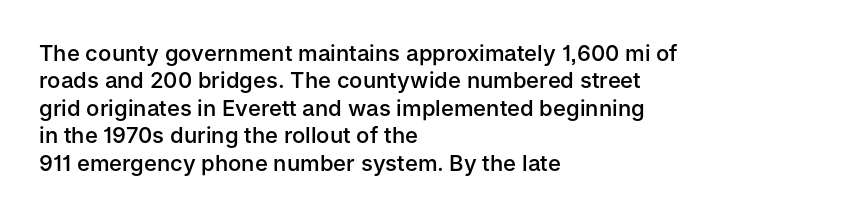
{"italic": "no", "bold": "semi", "underline": "no", "align": "left", "line_spacing": "normal", "line_spacing_ratio": 1.25, "letter_spacing": "normal", "letter_spacing_em": 0.0, "glyph_px": 22}
